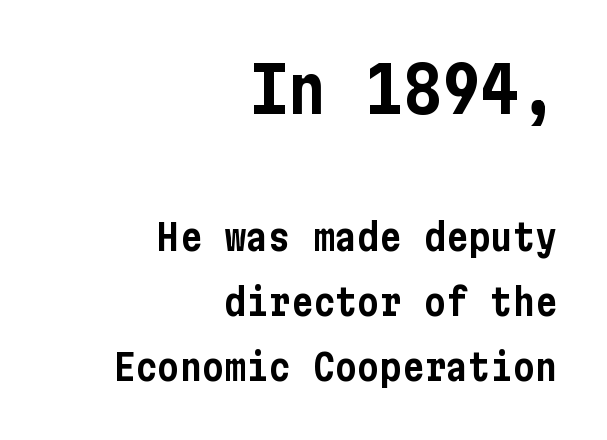
{"serif": "no", "italic": "no", "width": "condensed", "stroke_contrast": "low", "x_height": "medium", "underline": "no", "align": "right", "line_spacing_ratio": 1.76, "letter_spacing": "normal", "letter_spacing_em": 0.0, "larger_block": "first", "size_ratio": 1.73, "glyph_px": 64}
